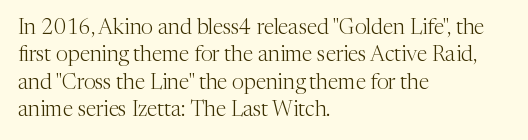
{"italic": "no", "bold": "no", "underline": "no", "align": "left", "line_spacing": "normal", "line_spacing_ratio": 1.3, "letter_spacing": "normal", "letter_spacing_em": 0.0, "glyph_px": 21}
